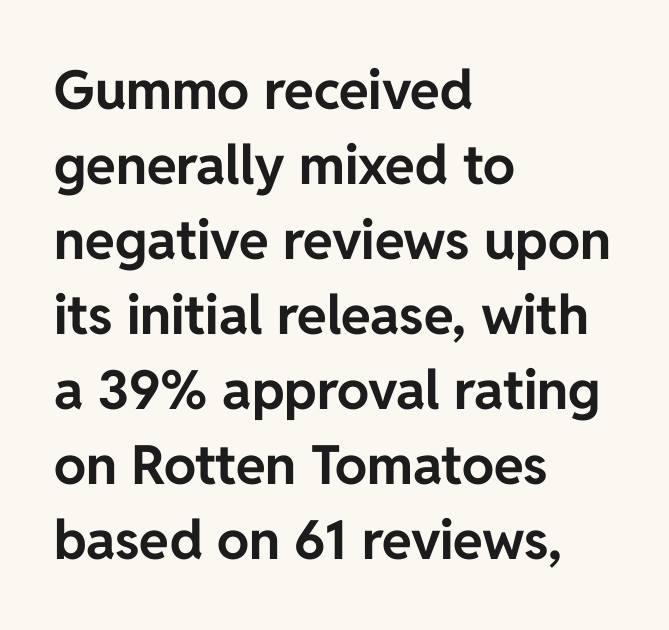
The image shows 54 px bold sans-serif type, upright; set left-aligned, normal line spacing (1.39x), normal letter spacing, not underlined; low stroke contrast and a medium x-height.
